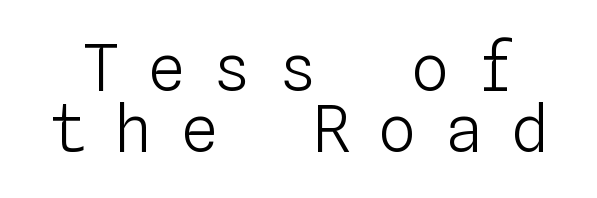
Q: Is the text bold? A: No.
Q: Is the text italic (slanted)? A: No, it is upright.
Q: Is the text underlined? A: No.
Q: Is the spacing between letters normal or unusually wide? A: Unusually wide.
Q: Is the spacing between lines tight, normal or loose? A: Tight.
Q: Width (condensed, normal, or wide)? A: Normal.
Q: Stroke contrast? A: Low.
Q: x-height? A: Medium.
Q: Monospaced? A: Yes.
